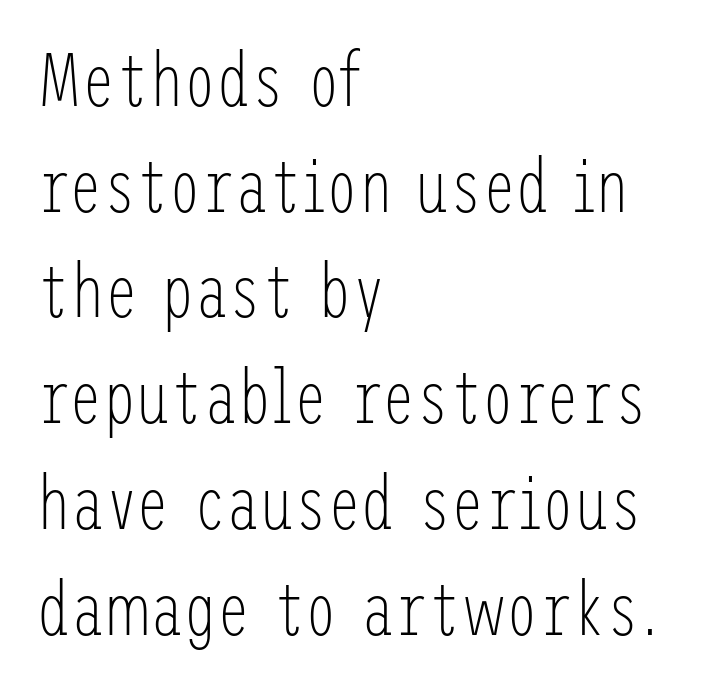
The image shows 75 px light, condensed sans-serif type, upright; set left-aligned, normal line spacing (1.41x), normal letter spacing, not underlined; low stroke contrast and a medium x-height.
